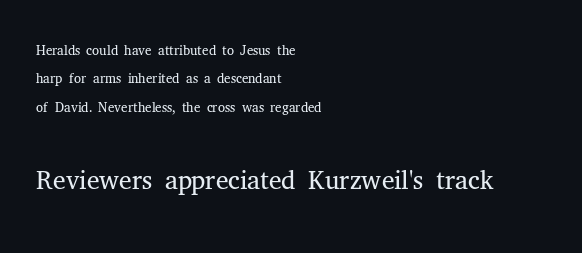
The image shows 39 px light serif type, upright; set left-aligned, normal line spacing (1.42x), normal letter spacing, not underlined; the second (bottom) block is 1.95x larger; medium stroke contrast and a medium x-height.
